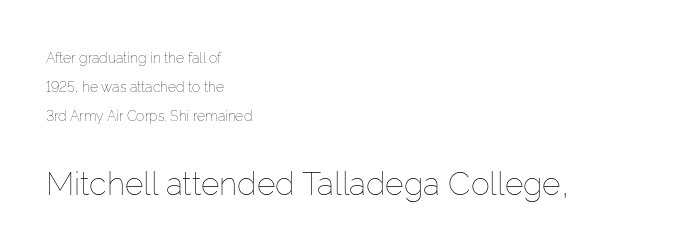
Any mark beneath the type? The region is blank. Compare the two chunks: the lower has the greater cap height. This sample uses plain, unmodified letter spacing. It's the straight-up-and-down kind of type.
